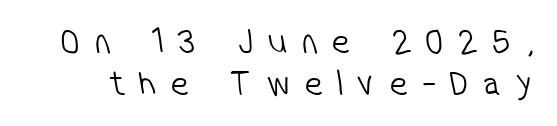
Q: Is the text bold? A: No.
Q: Is the typeface a serif or a sans-serif typeface? A: Sans-serif.
Q: Is the text underlined? A: No.
Q: Is the spacing between letters normal or unusually wide? A: Unusually wide.
Q: Is the spacing between lines tight, normal or loose? A: Tight.
Q: Width (condensed, normal, or wide)? A: Condensed.
Q: Stroke contrast? A: Low.
Q: x-height? A: Medium.
Q: Monospaced? A: No.
